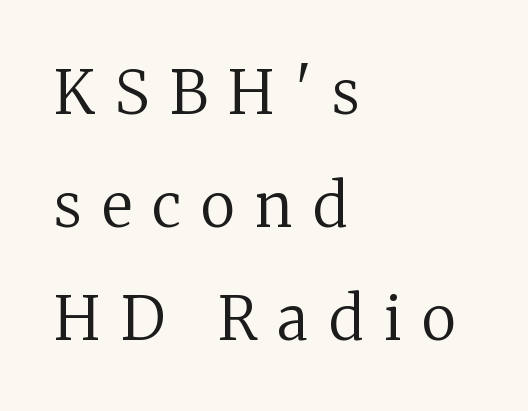
Q: Is the text bold? A: No.
Q: Is the text italic (slanted)? A: No, it is upright.
Q: Is the typeface a serif or a sans-serif typeface? A: Serif.
Q: Is the text underlined? A: No.
Q: How is the paragraph aligned? A: Left-aligned.
Q: Is the spacing between letters normal or unusually wide? A: Unusually wide.
Q: Width (condensed, normal, or wide)? A: Normal.
Q: Stroke contrast? A: Medium.
Q: x-height? A: Medium.
Q: Monospaced? A: No.
